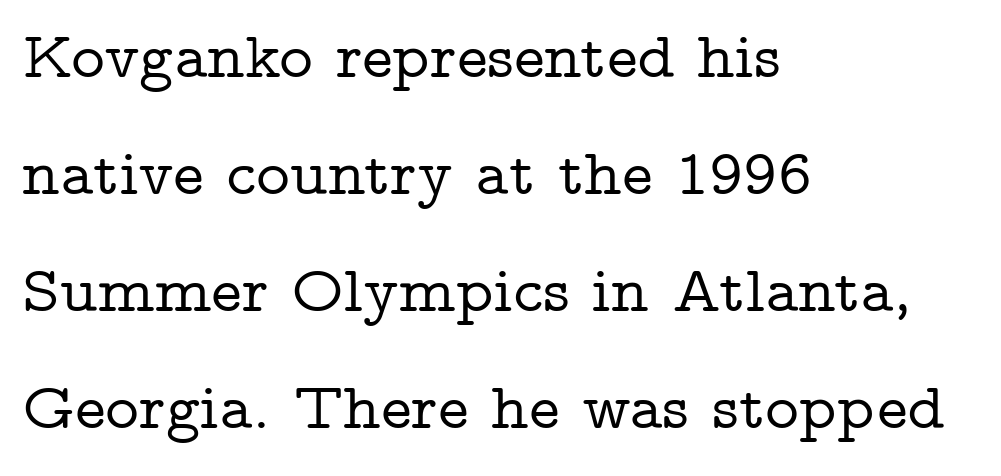
Q: Is the text italic (slanted)? A: No, it is upright.
Q: Is the typeface a serif or a sans-serif typeface? A: Serif.
Q: Is the text underlined? A: No.
Q: How is the paragraph aligned? A: Left-aligned.
Q: Is the spacing between letters normal or unusually wide? A: Normal.
Q: Width (condensed, normal, or wide)? A: Wide.
Q: Stroke contrast? A: Low.
Q: x-height? A: Medium.
Q: Monospaced? A: No.
